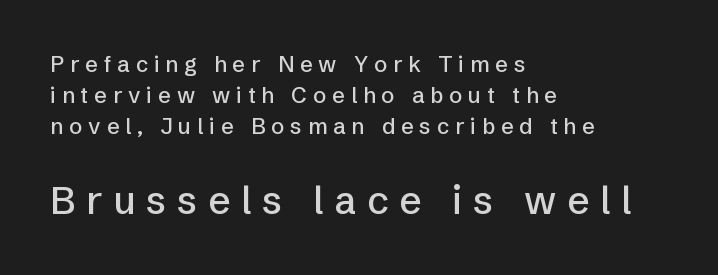
Q: Is the text italic (slanted)? A: No, it is upright.
Q: Is the typeface a serif or a sans-serif typeface? A: Sans-serif.
Q: Is the text underlined? A: No.
Q: How is the paragraph aligned? A: Left-aligned.
Q: Is the spacing between letters normal or unusually wide? A: Unusually wide.
Q: Is the spacing between lines tight, normal or loose? A: Normal.
Q: Which block of text is set in a larger size, the first (top) or the second (bottom)? A: The second (bottom) one.
Q: Width (condensed, normal, or wide)? A: Normal.
Q: Stroke contrast? A: Low.
Q: x-height? A: Medium.
Q: Monospaced? A: No.
